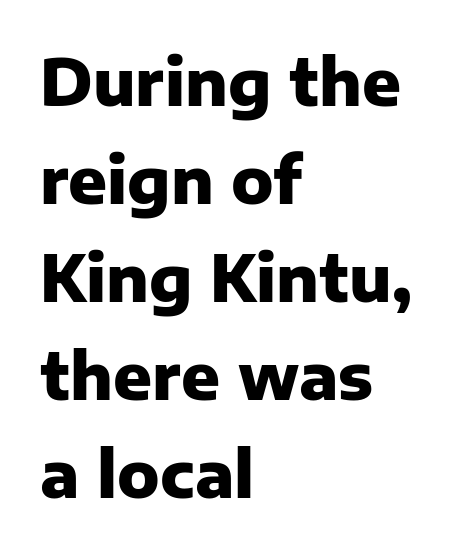
Q: Is the text bold? A: Yes.
Q: Is the text italic (slanted)? A: No, it is upright.
Q: Is the typeface a serif or a sans-serif typeface? A: Sans-serif.
Q: Is the text underlined? A: No.
Q: How is the paragraph aligned? A: Left-aligned.
Q: Is the spacing between letters normal or unusually wide? A: Normal.
Q: Is the spacing between lines tight, normal or loose? A: Normal.
Q: Width (condensed, normal, or wide)? A: Normal.
Q: Stroke contrast? A: Low.
Q: x-height? A: Medium.
Q: Monospaced? A: No.
